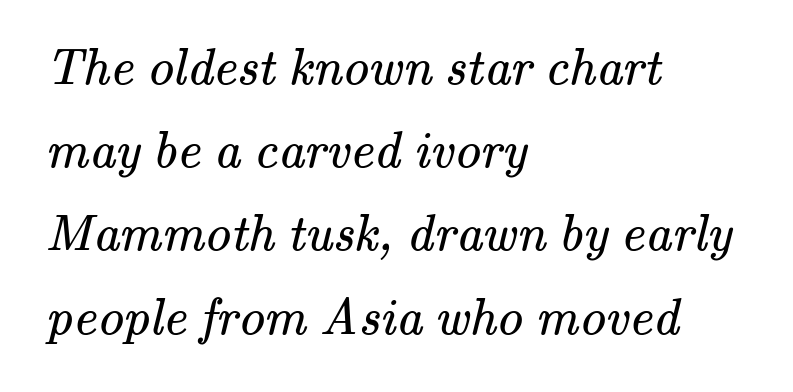
The typesetter chose a ragged-right arrangement here. Spacing between characters is what you'd get straight out of the box. Just letters on the line, the space beneath them empty. A typesetter would call this leading conventional body-copy spacing.
